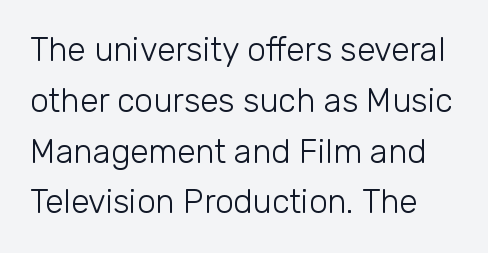
Regarding leading, the lines here are spaced in the standard way. It's the straight-up-and-down kind of type. Letters have the restrained weight of plain body copy at most. There is no visible air inserted between adjacent glyphs. These lines are composed in type without serifs.
